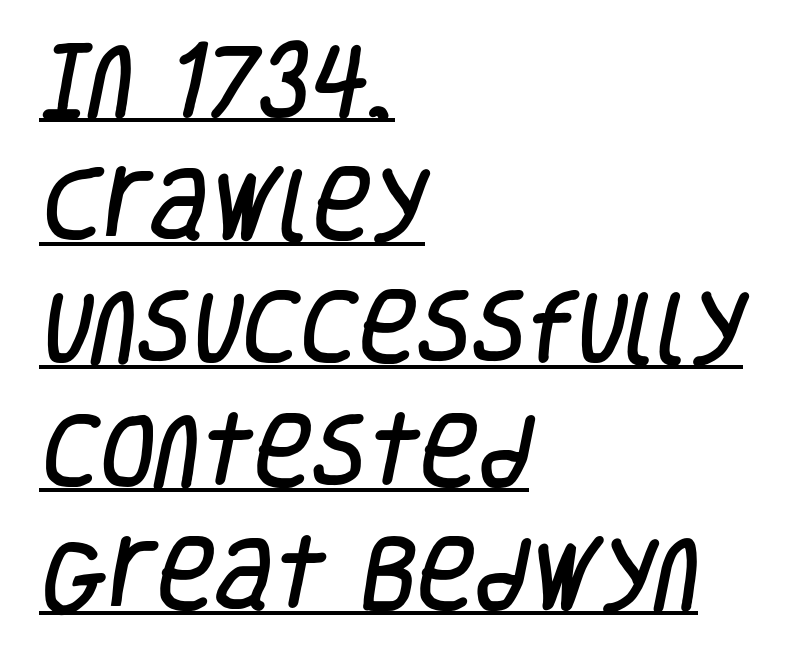
Q: Is the typeface a serif or a sans-serif typeface? A: Sans-serif.
Q: Is the text underlined? A: Yes.
Q: How is the paragraph aligned? A: Left-aligned.
Q: Is the spacing between letters normal or unusually wide? A: Normal.
Q: Is the spacing between lines tight, normal or loose? A: Normal.
Q: Width (condensed, normal, or wide)? A: Condensed.
Q: Stroke contrast? A: Low.
Q: x-height? A: Large.
Q: Monospaced? A: No.
